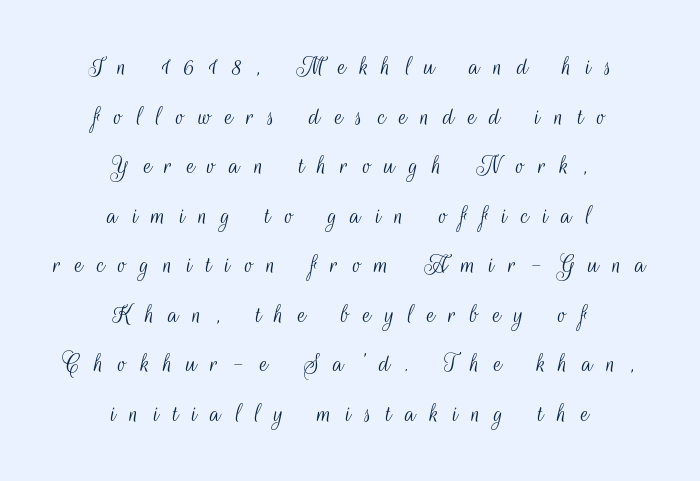
Q: Is the text bold? A: No.
Q: Is the text italic (slanted)? A: Yes.
Q: Is the typeface a serif or a sans-serif typeface? A: Sans-serif.
Q: Is the text underlined? A: No.
Q: How is the paragraph aligned? A: Centered.
Q: Is the spacing between letters normal or unusually wide? A: Unusually wide.
Q: Width (condensed, normal, or wide)? A: Condensed.
Q: Stroke contrast? A: Medium.
Q: x-height? A: Small.
Q: Monospaced? A: No.
